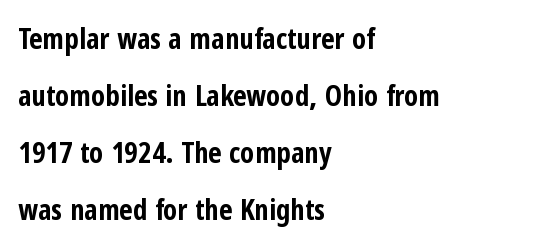
If you drew a ruler down the left edge, every line would touch it. You'd pick this weight for a headline — it's a proper bold. The face used here is proportionally spaced, like ordinary book or web type. Font category for this specimen: sans-serif. The font's upright variant was chosen for this text.
